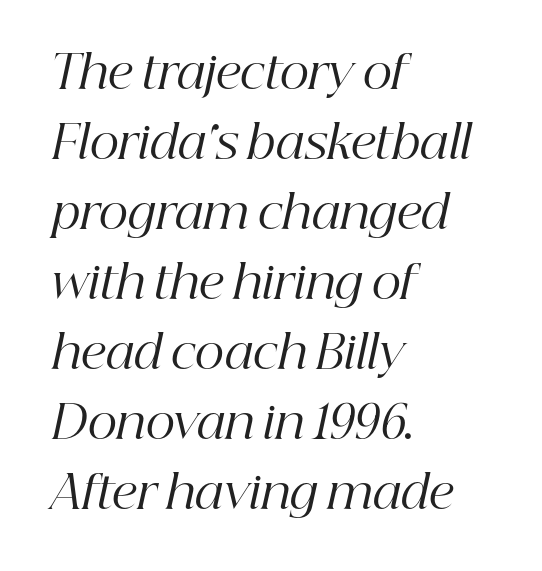
{"serif": "yes", "italic": "yes", "lean": "right", "slant_degrees": 12, "bold": "no", "weight": "regular", "width": "normal", "stroke_contrast": "high", "x_height": "medium", "monospaced": "no", "underline": "no", "align": "left", "line_spacing": "normal", "line_spacing_ratio": 1.52, "letter_spacing": "normal", "letter_spacing_em": 0.0, "glyph_px": 46}
